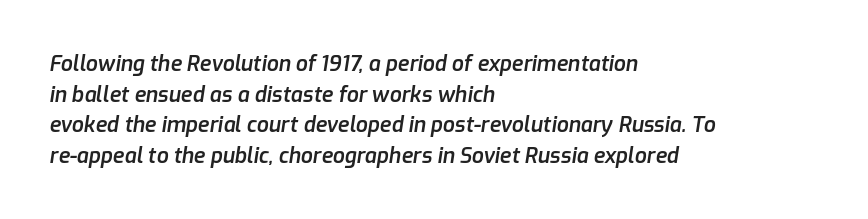
{"italic": "yes", "lean": "right", "slant_degrees": 9, "bold": "semi", "underline": "no", "align": "left", "line_spacing": "normal", "line_spacing_ratio": 1.46, "letter_spacing": "normal", "letter_spacing_em": 0.0, "glyph_px": 21}
